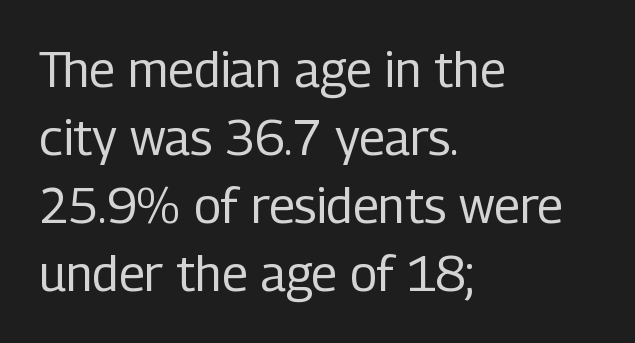
{"serif": "no", "italic": "no", "bold": "no", "weight": "regular", "width": "condensed", "stroke_contrast": "low", "x_height": "medium", "monospaced": "no", "underline": "no", "align": "left", "line_spacing": "normal", "line_spacing_ratio": 1.39, "letter_spacing": "normal", "letter_spacing_em": 0.0, "glyph_px": 49}
